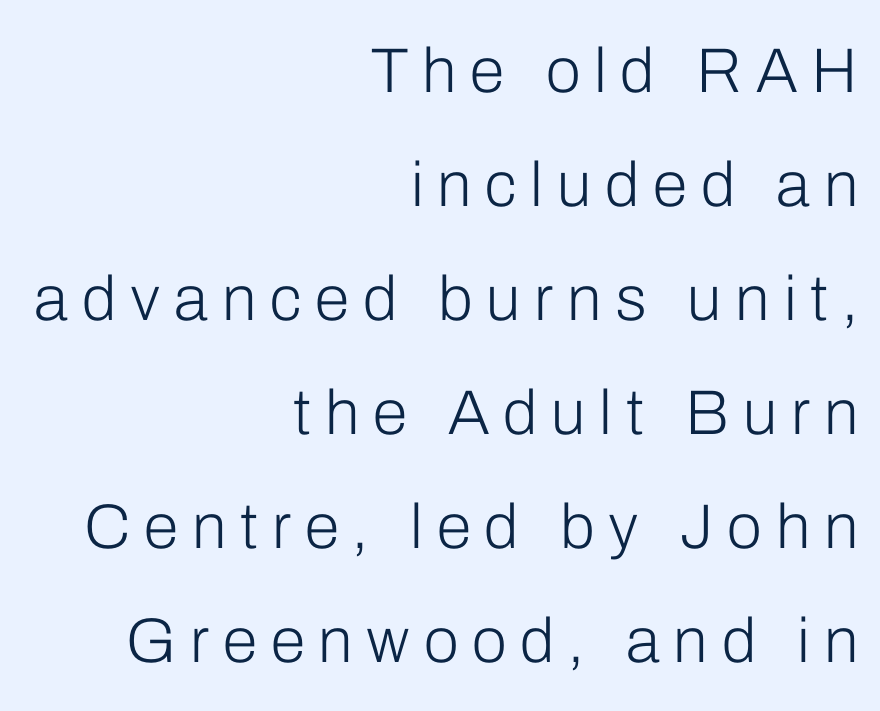
The image shows 63 px light sans-serif type, upright; set right-aligned, line spacing 1.81x, unusually wide letter spacing (+0.22 em), not underlined; low stroke contrast and a medium x-height.
